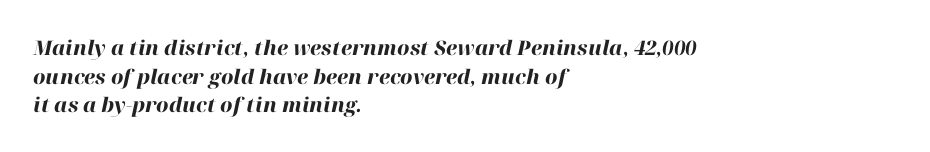
The image shows 20 px bold type, italic (leaning right); set left-aligned, normal line spacing (1.43x), normal letter spacing, not underlined.
